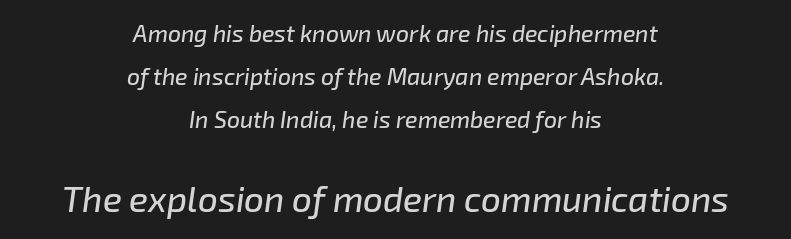
Do the characters align in a grid? No, the font is proportional. Descenders are the only things crossing below the line. Two sizes are in play, and the larger belongs to the second block. Notice how the stems are inclined rather than vertical — that's the hallmark of italics. The compositor balanced each line on the midline.
